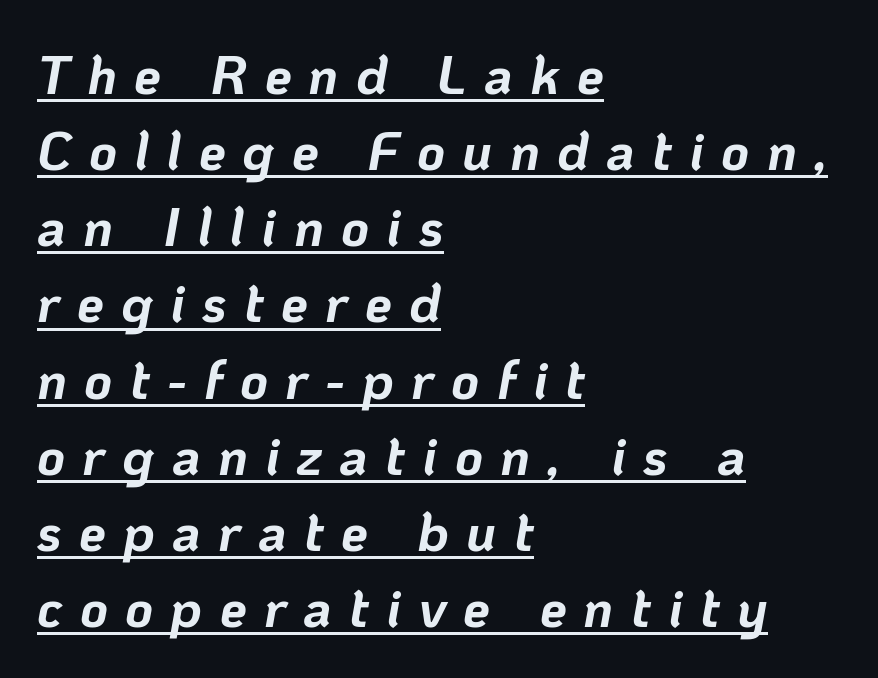
This rendering uses left alignment, leaving the right contour irregular. Every letter is thick-stroked: bold, no question. This block has exactly the height ordinary leading produces. The axis of the letterforms is tilted away from vertical.
